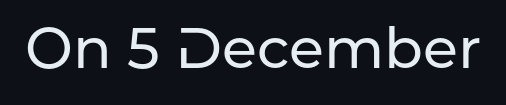
Q: Is the text italic (slanted)? A: No, it is upright.
Q: Is the typeface a serif or a sans-serif typeface? A: Sans-serif.
Q: Is the text underlined? A: No.
Q: Is the spacing between letters normal or unusually wide? A: Normal.
Q: Width (condensed, normal, or wide)? A: Normal.
Q: Stroke contrast? A: Low.
Q: x-height? A: Medium.
Q: Monospaced? A: No.
